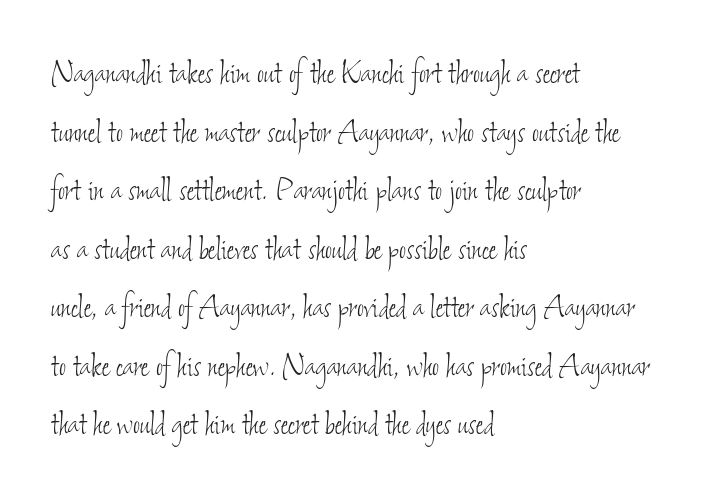
Q: Is the text bold? A: No.
Q: Is the text underlined? A: No.
Q: How is the paragraph aligned? A: Left-aligned.
Q: Is the spacing between letters normal or unusually wide? A: Normal.
Q: Is the spacing between lines tight, normal or loose? A: Normal.
Q: Width (condensed, normal, or wide)? A: Condensed.
Q: Stroke contrast? A: Low.
Q: x-height? A: Small.
Q: Monospaced? A: No.
